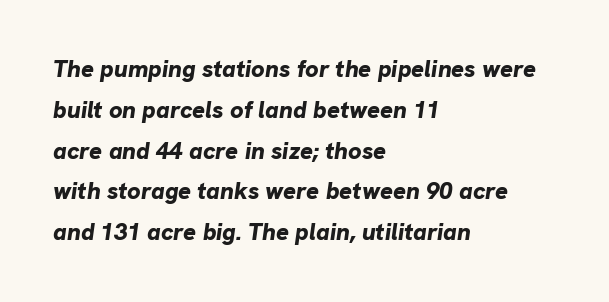
Glyph-to-glyph distance matches everyday printed text. Horizontal bands of white between lines are of average thickness. Beneath every word, the page is bare. Horizontally, the lines are justified to the leading edge only. Heft: maximum for text — a bold.
